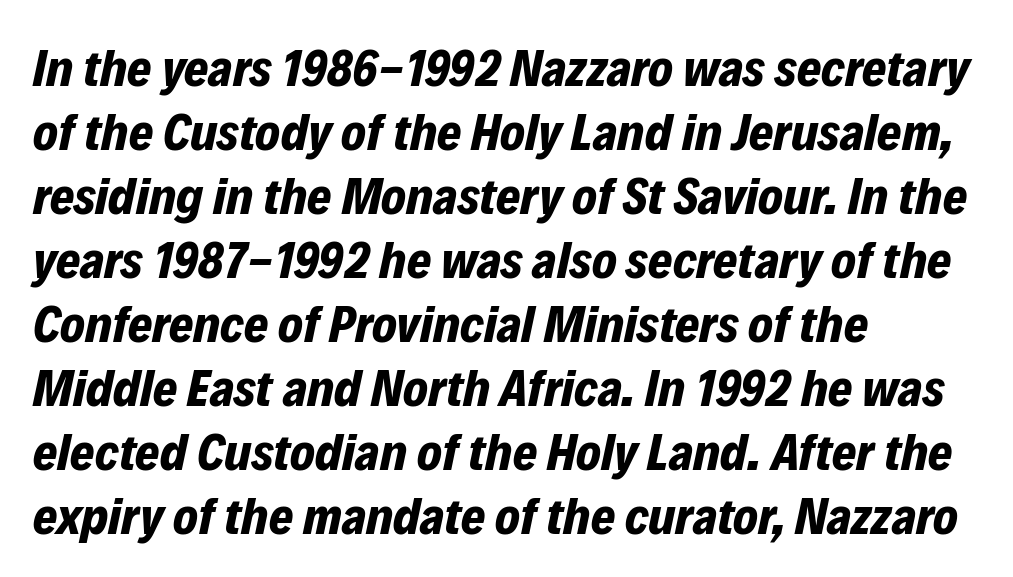
Default kerning and tracking; the words read as compact shapes. The face used here is proportionally spaced, like ordinary book or web type. On the weight axis this lands at bold, roughly 700. Compared with a centered layout, this one pins lines to the left instead.
